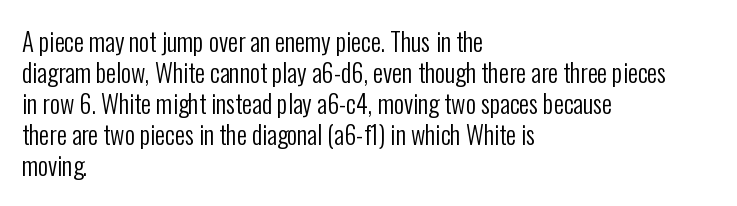
A light-to-regular cut is what we see here. Clear beneath every line of the passage. Vertical strokes here are truly vertical. The passage shown has conventional tracking throughout. Leftover space on each line is placed entirely after the last word.
